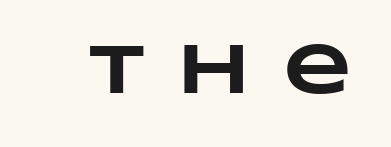
{"bold": "yes", "weight": "heavy", "width": "wide", "stroke_contrast": "low", "x_height": "large", "monospaced": "no", "underline": "no", "letter_spacing": "wide", "letter_spacing_em": 0.46, "glyph_px": 71}
